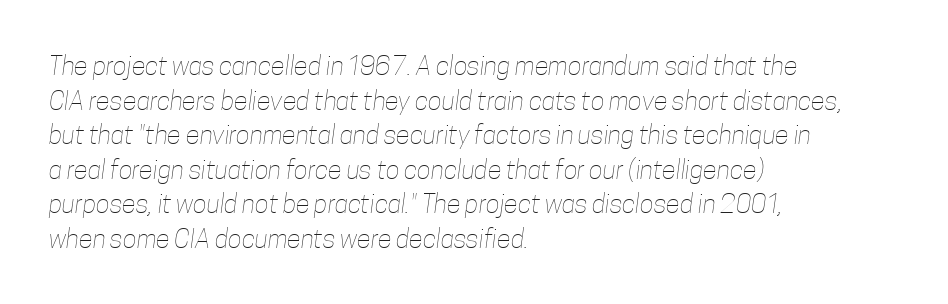
The passage shown stacks its lines at a standard gap. The lines in this sample share a left origin and differ only in where they stop. Words appear dense and cohesive because spacing is normal. Only glyphs here, with clear space below each row. Ink coverage per letter is moderate at most.
